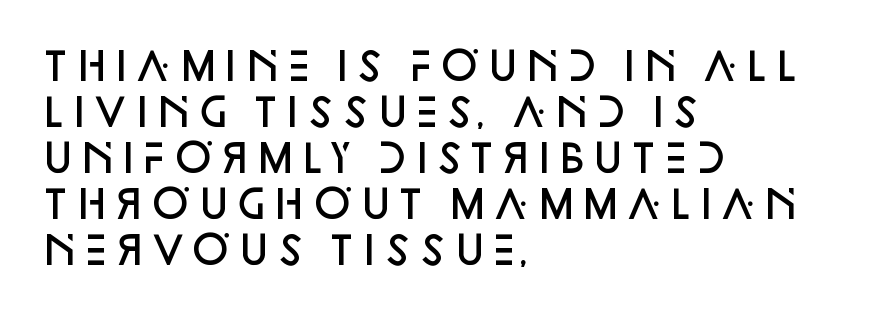
Honestly, the letter spacing is just normal — you wouldn't notice it. Letters rest on an invisible, unmarked baseline. The setting favours the left margin, as ordinary paragraphs usually do. What weight is shown? A semibold, between regular and bold. The letters stand upright; this is a roman face.
